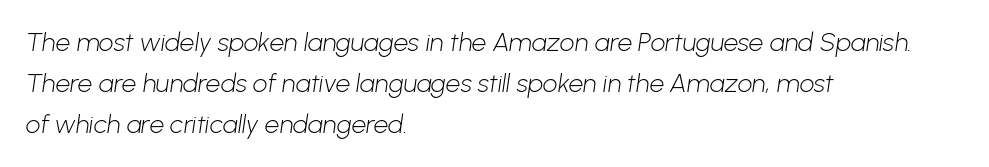
The image shows 26 px text type; set left-aligned, normal line spacing (1.58x), normal letter spacing, not underlined.
